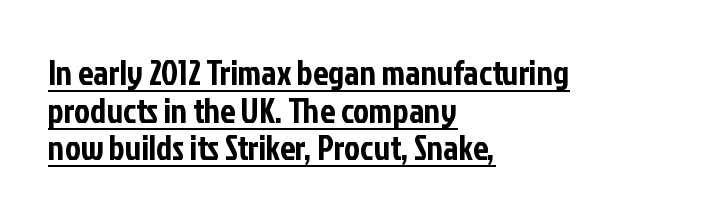
The rendering uses natural spacing where letterforms have individual widths. Every stem runs plumb, perpendicular to the baseline. The glyphs are accompanied by a horizontal stroke just below them. The face used here is a sans, in the tradition of grotesques and geometrics. Characters follow at the spacing the type designer built in. Vertically, the passage feels compressed, each row crowding the next.
